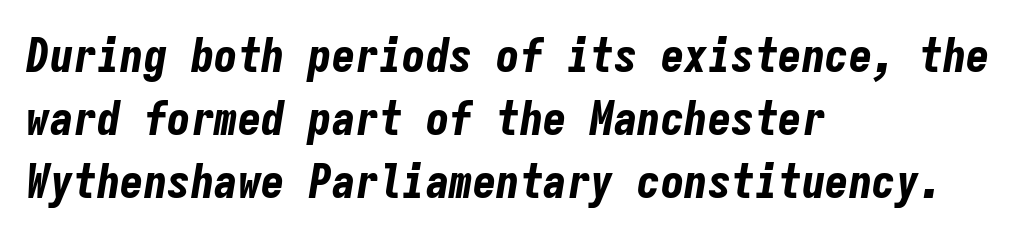
The image shows 47 px bold, condensed type, italic (leaning right), monospaced; set left-aligned, normal line spacing (1.34x), normal letter spacing, not underlined; low stroke contrast and a medium x-height.
